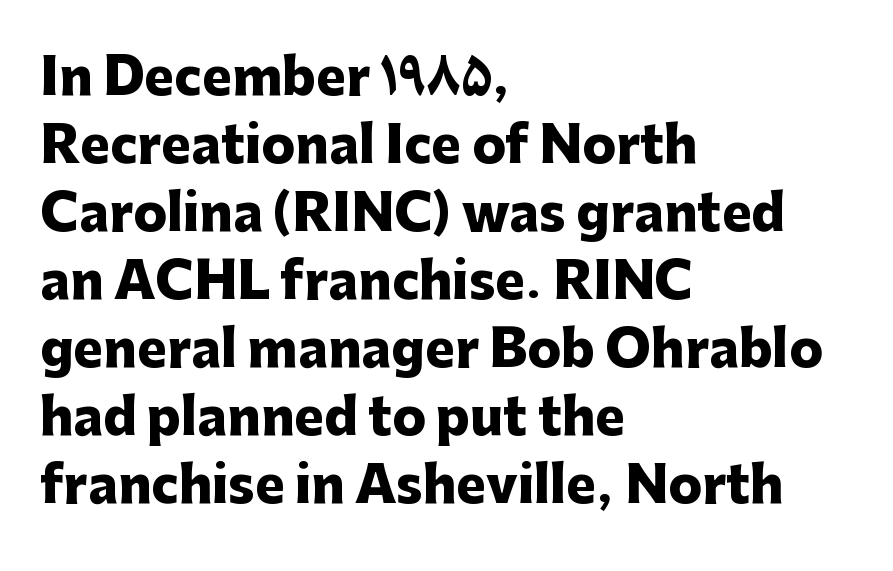
{"serif": "no", "italic": "no", "bold": "yes", "weight": "heavy", "width": "normal", "stroke_contrast": "low", "x_height": "medium", "monospaced": "no", "underline": "no", "align": "left", "line_spacing": "normal", "line_spacing_ratio": 1.36, "letter_spacing": "normal", "letter_spacing_em": 0.0, "glyph_px": 50}
